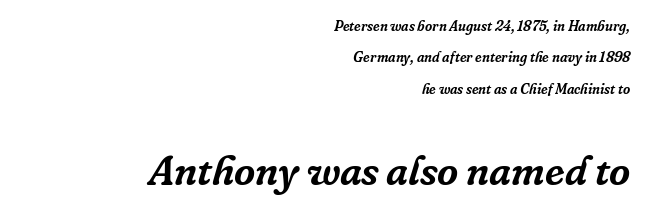
The image shows 41 px serif type, italic (leaning right); set right-aligned, loose line spacing (2.25x), normal letter spacing, not underlined; the second (bottom) block is 2.93x larger; low stroke contrast and a medium x-height.
